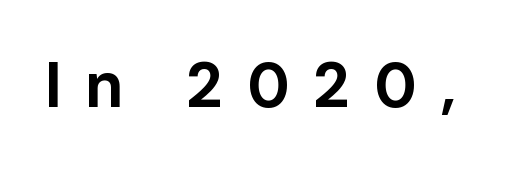
The gap between lines stays unmarked. Heavy-handed strokes throughout: this text is bold. Look at the bottom of the vertical strokes: they stop flat, with no serifs. These lines are rendered in a variable-pitch font.
